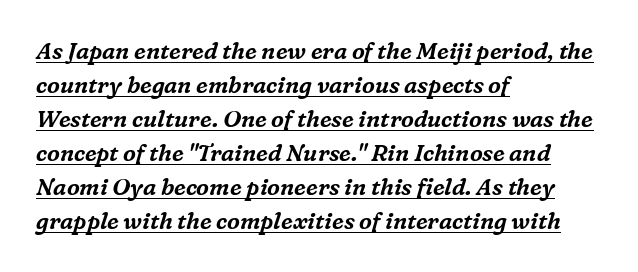
The image shows 23 px text type, italic (leaning right); set left-aligned, normal line spacing (1.48x), normal letter spacing, underlined.
